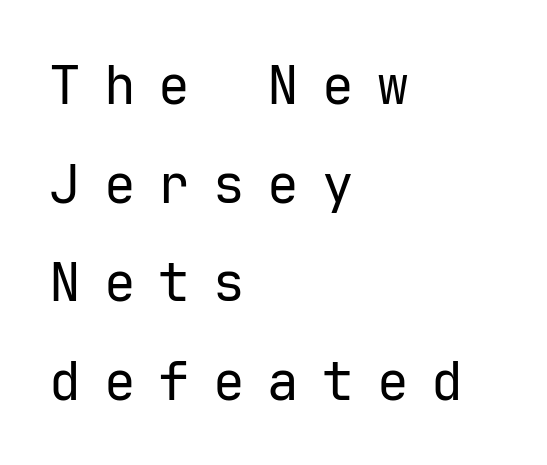
{"serif": "no", "italic": "no", "bold": "no", "weight": "regular", "width": "normal", "stroke_contrast": "low", "x_height": "medium", "monospaced": "yes", "underline": "no", "align": "left", "line_spacing_ratio": 1.86, "letter_spacing": "wide", "letter_spacing_em": 0.43, "glyph_px": 53}
